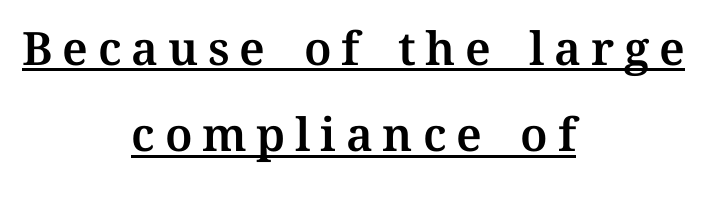
The image shows 46 px text type, upright; set centered, line spacing 1.88x, unusually wide letter spacing (+0.21 em), underlined; medium stroke contrast and a medium x-height.
